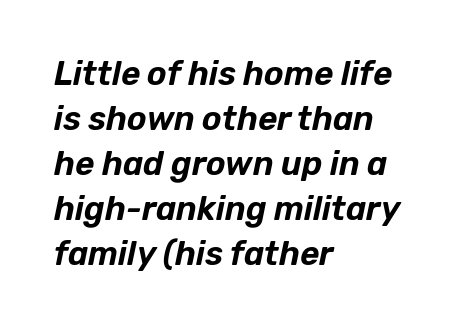
{"italic": "yes", "lean": "right", "slant_degrees": 12, "width": "normal", "stroke_contrast": "low", "x_height": "medium", "monospaced": "no", "underline": "no", "align": "left", "line_spacing": "normal", "line_spacing_ratio": 1.36, "letter_spacing": "normal", "letter_spacing_em": 0.0, "glyph_px": 33}
